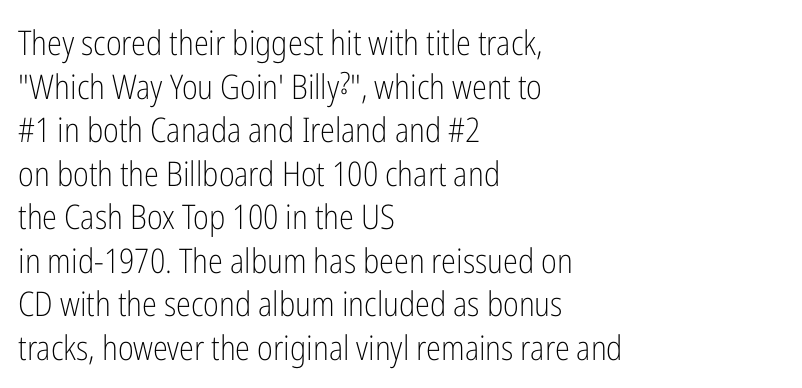
Q: Is the text bold? A: No.
Q: Is the text italic (slanted)? A: No, it is upright.
Q: Is the typeface a serif or a sans-serif typeface? A: Sans-serif.
Q: Is the text underlined? A: No.
Q: How is the paragraph aligned? A: Left-aligned.
Q: Is the spacing between letters normal or unusually wide? A: Normal.
Q: Is the spacing between lines tight, normal or loose? A: Normal.
Q: Width (condensed, normal, or wide)? A: Condensed.
Q: Stroke contrast? A: Low.
Q: x-height? A: Medium.
Q: Monospaced? A: No.
